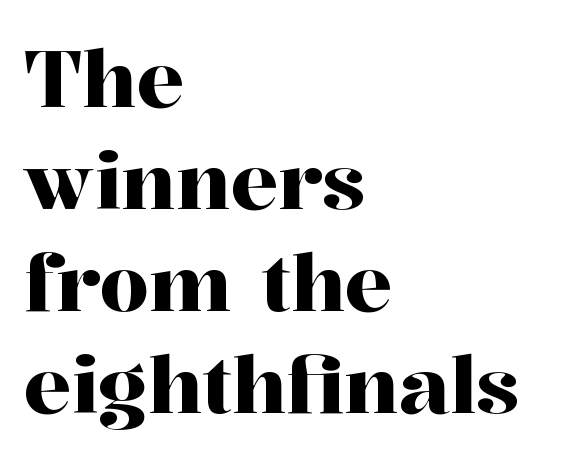
Horizontally, the lines are justified to the leading edge only. Typographically, this falls in the serif category. You could not count columns in this text — the font is proportionally spaced. Reading down the column, the eye jumps a familiar distance to each next line.
